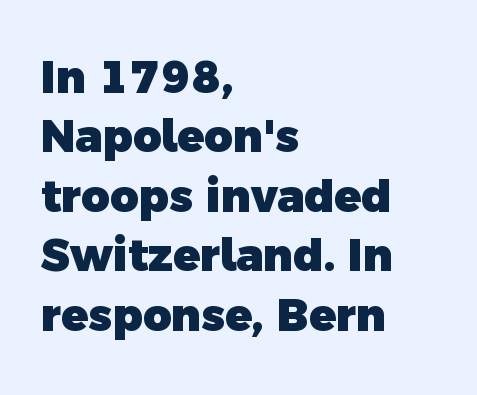
The image shows 44 px heavy sans-serif type; set left-aligned, normal line spacing (1.35x), normal letter spacing, not underlined; a medium x-height.
